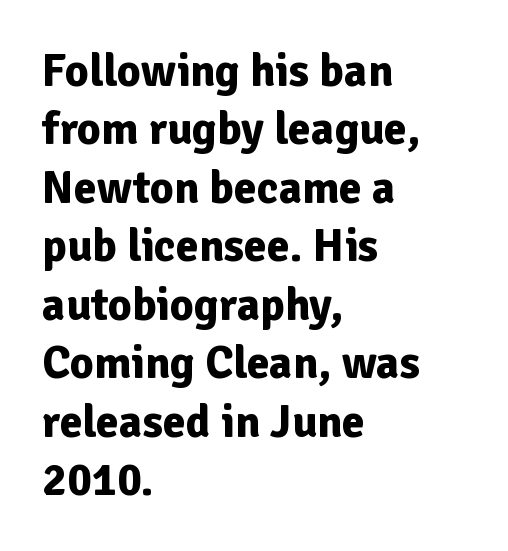
The image shows 46 px bold sans-serif type, upright; set left-aligned, normal line spacing (1.27x), normal letter spacing, not underlined; low stroke contrast and a medium x-height.
